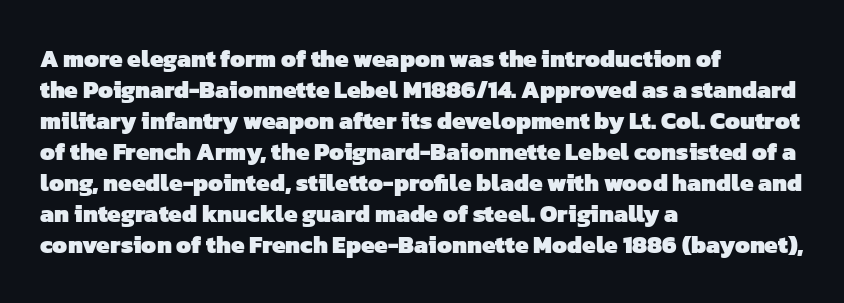
{"bold": "yes", "underline": "no", "align": "left", "line_spacing": "normal", "line_spacing_ratio": 1.29, "letter_spacing": "normal", "letter_spacing_em": 0.0, "glyph_px": 24}
